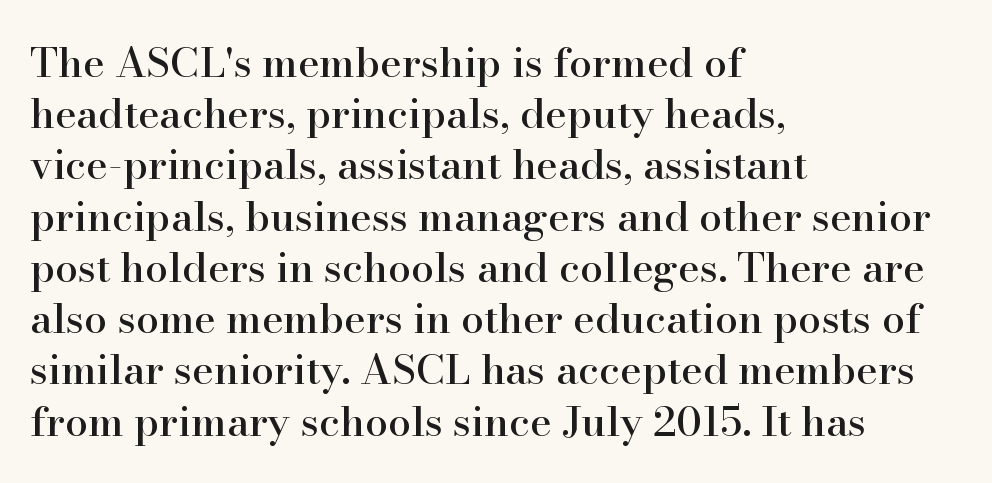
{"serif": "yes", "italic": "no", "width": "normal", "stroke_contrast": "high", "x_height": "small", "monospaced": "no", "underline": "no", "align": "left", "line_spacing": "normal", "line_spacing_ratio": 1.25, "letter_spacing": "normal", "letter_spacing_em": 0.0, "glyph_px": 41}
